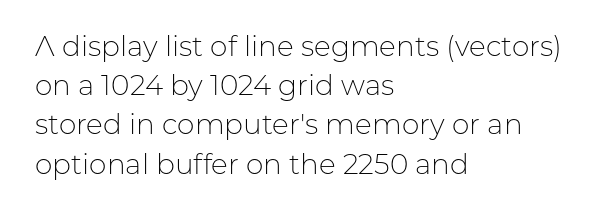
{"serif": "no", "italic": "no", "bold": "no", "weight": "light", "width": "normal", "stroke_contrast": "low", "x_height": "medium", "monospaced": "no", "underline": "no", "align": "left", "line_spacing": "normal", "line_spacing_ratio": 1.4, "letter_spacing": "normal", "letter_spacing_em": 0.0, "glyph_px": 28}
